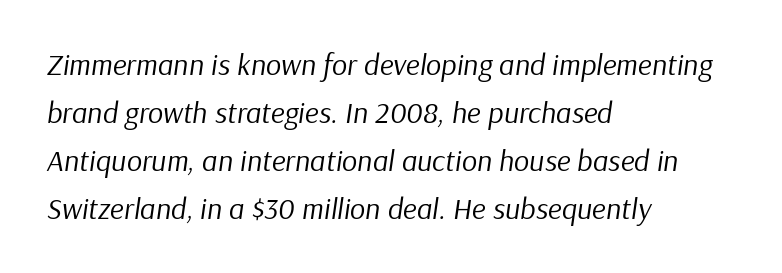
You could not count columns in this text — the font is proportionally spaced. Teacher's note: observe the even left margin — that is flush-left alignment. Between one letter and the next there's only the usual sliver of space. Think standard paragraph weight, or any step lighter than that.
